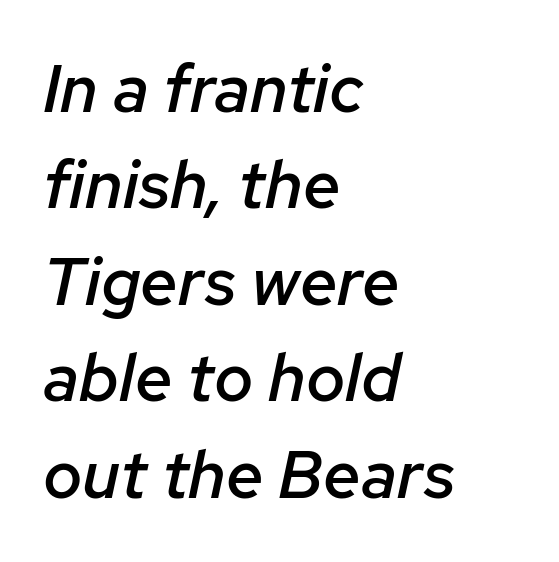
The image shows 67 px semibold type, italic (leaning right); set left-aligned, normal line spacing (1.44x), normal letter spacing, not underlined; low stroke contrast and a medium x-height.
